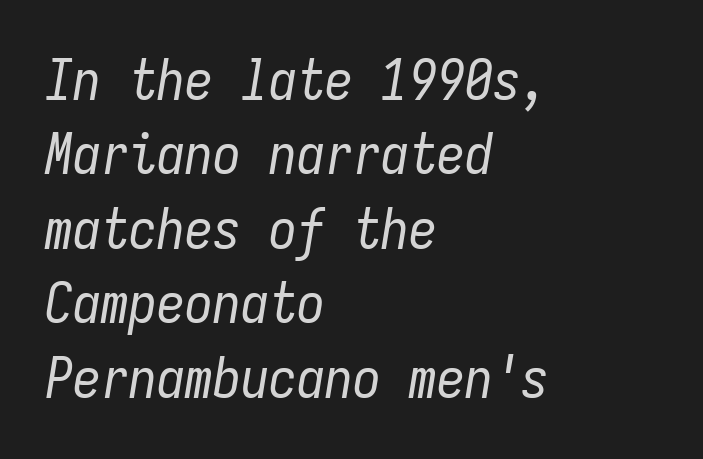
{"italic": "yes", "lean": "right", "slant_degrees": 9, "bold": "no", "weight": "regular", "width": "condensed", "stroke_contrast": "low", "x_height": "medium", "monospaced": "yes", "underline": "no", "align": "left", "line_spacing": "normal", "line_spacing_ratio": 1.33, "letter_spacing": "normal", "letter_spacing_em": 0.0, "glyph_px": 56}
